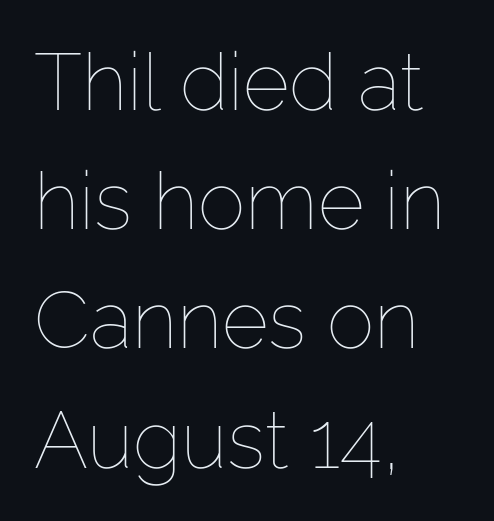
The face used here is proportionally spaced, like ordinary book or web type. The rendering uses a moderate line-height, typical for paragraphs. A typesetter would mark this as roman, not italic. The gap between lines stays unmarked. Stems here are at most as thick as an everyday book face.
